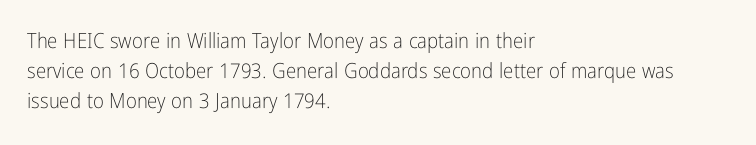
The image shows 21 px text type, upright; set left-aligned, normal line spacing (1.43x), normal letter spacing, not underlined.
